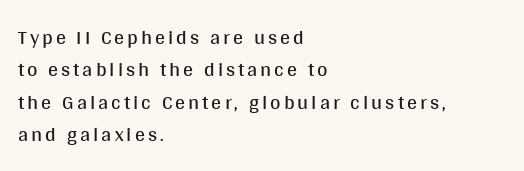
This rendering uses left alignment, leaving the right contour irregular. Letters rest on an invisible, unmarked baseline. Vertical strokes here are truly vertical. Leading: standard. Think standard paragraph weight, or any step lighter than that.
